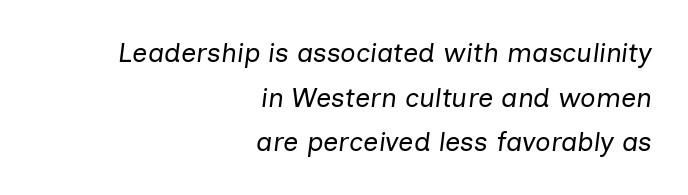
The image shows 27 px text type, italic (leaning right); set right-aligned, normal line spacing (1.65x), normal letter spacing, not underlined.
